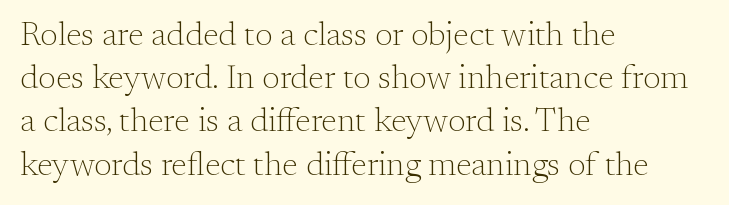
{"serif": "yes", "italic": "no", "bold": "no", "weight": "light", "width": "normal", "stroke_contrast": "medium", "x_height": "small", "monospaced": "no", "underline": "no", "align": "left", "line_spacing": "normal", "line_spacing_ratio": 1.27, "letter_spacing": "normal", "letter_spacing_em": 0.0, "glyph_px": 34}
